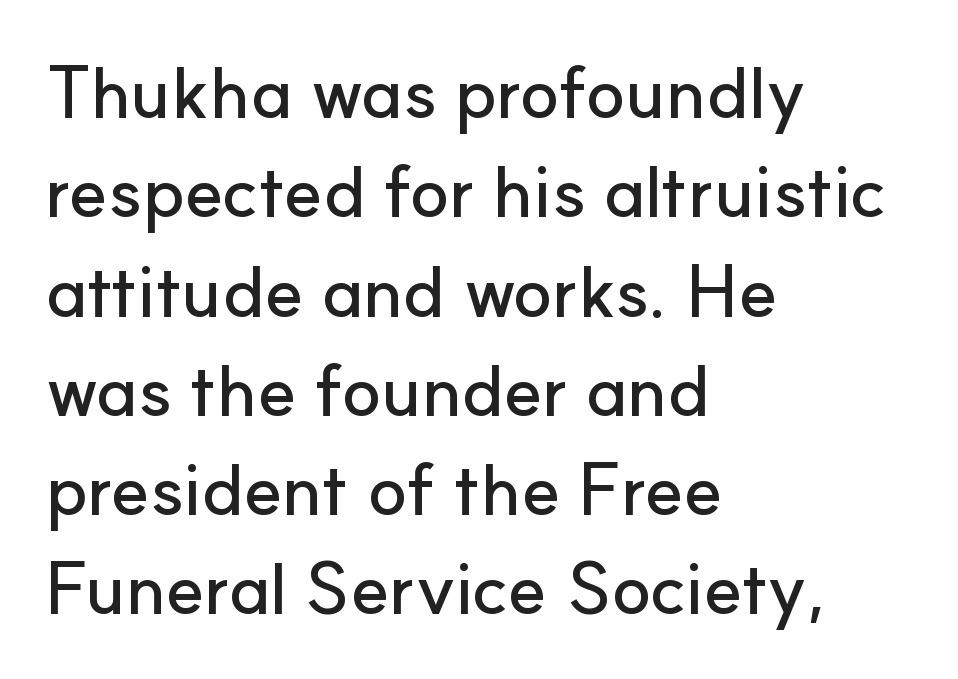
{"serif": "no", "italic": "no", "width": "normal", "stroke_contrast": "low", "x_height": "small", "monospaced": "no", "underline": "no", "align": "left", "line_spacing": "normal", "line_spacing_ratio": 1.36, "letter_spacing": "normal", "letter_spacing_em": 0.0, "glyph_px": 73}
